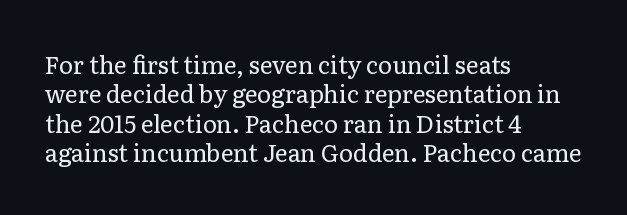
Notice how the stems are strictly vertical — no italics here. Standard letterfit; no display-style spreading of the glyphs. The space beneath each line is pristine and unruled. Counters stay open thanks to moderate or lighter strokes. A classic flush-left, rag-right setting is used for this passage.
